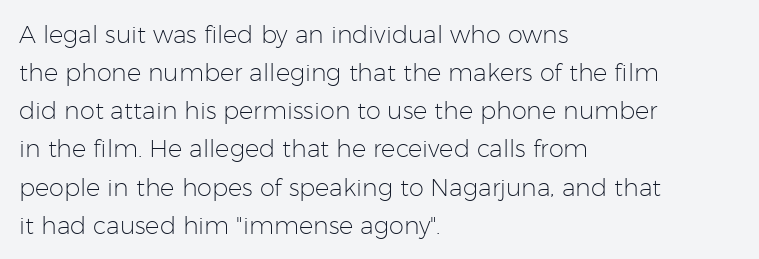
Is there much room between lines? A standard amount, neither cramped nor airy. A roman cut, with each character standing at attention. How are the letters spaced? Ordinarily, with no added tracking. This rendering features lettering with no underline. The paragraph shown leans on its left margin. The weight tops out at a normal text grade.
